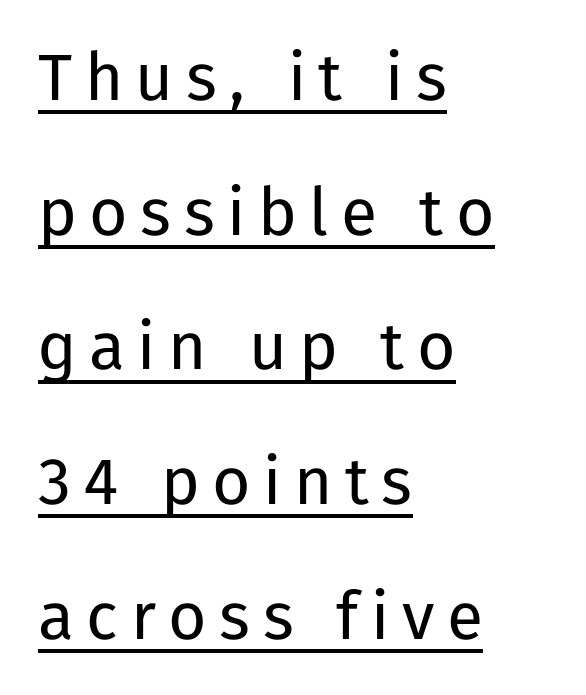
{"serif": "no", "italic": "no", "bold": "no", "weight": "regular", "width": "normal", "stroke_contrast": "low", "x_height": "medium", "monospaced": "no", "underline": "yes", "align": "left", "line_spacing": "loose", "line_spacing_ratio": 2.04, "glyph_px": 66}
